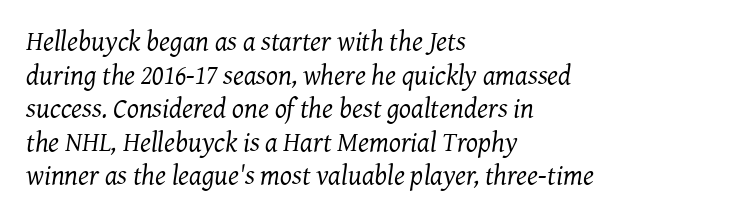
This is oblique type, the kind used for emphasis or titles. Left-aligned paragraph, ragged on the right. Compared with a typical body face, this is equally light or lighter still. Compared with typical body copy, the letter spacing here is the same. Varying glyph widths throughout — classic text-font behaviour. Lines of text with bare space underneath.
